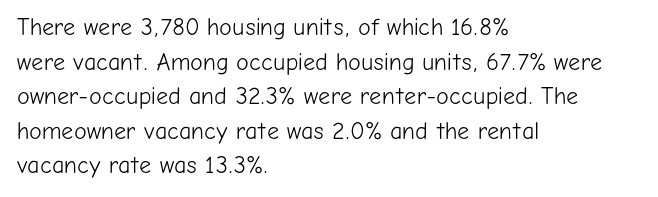
Q: Is the text bold? A: No.
Q: Is the text italic (slanted)? A: No, it is upright.
Q: Is the text underlined? A: No.
Q: How is the paragraph aligned? A: Left-aligned.
Q: Is the spacing between letters normal or unusually wide? A: Normal.
Q: Is the spacing between lines tight, normal or loose? A: Normal.
